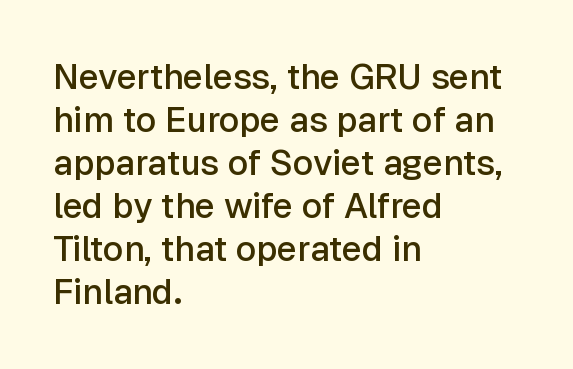
Q: Is the text bold? A: Semi-bold.
Q: Is the text italic (slanted)? A: No, it is upright.
Q: Is the typeface a serif or a sans-serif typeface? A: Sans-serif.
Q: Is the text underlined? A: No.
Q: How is the paragraph aligned? A: Left-aligned.
Q: Is the spacing between letters normal or unusually wide? A: Normal.
Q: Width (condensed, normal, or wide)? A: Normal.
Q: Stroke contrast? A: Low.
Q: x-height? A: Medium.
Q: Monospaced? A: No.
